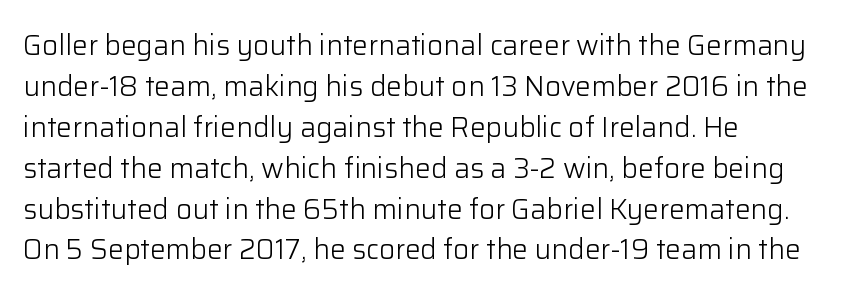
The image shows 28 px light sans-serif type, upright; set left-aligned, normal line spacing (1.46x), normal letter spacing, not underlined; low stroke contrast and a medium x-height.
